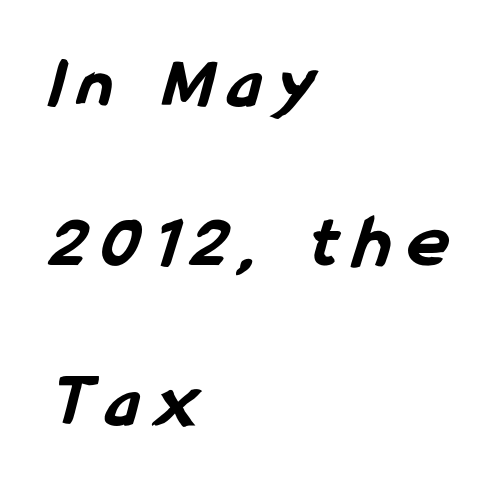
Q: Is the text bold? A: Yes.
Q: Is the typeface a serif or a sans-serif typeface? A: Sans-serif.
Q: Is the text underlined? A: No.
Q: How is the paragraph aligned? A: Left-aligned.
Q: Is the spacing between letters normal or unusually wide? A: Unusually wide.
Q: Is the spacing between lines tight, normal or loose? A: Loose.
Q: Width (condensed, normal, or wide)? A: Condensed.
Q: Stroke contrast? A: Low.
Q: x-height? A: Medium.
Q: Monospaced? A: No.
